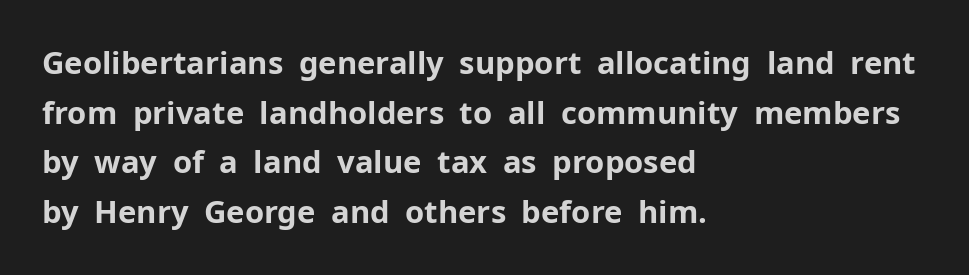
{"serif": "no", "italic": "no", "bold": "yes", "weight": "bold", "width": "normal", "stroke_contrast": "low", "x_height": "medium", "monospaced": "no", "underline": "no", "align": "left", "line_spacing": "normal", "line_spacing_ratio": 1.6, "letter_spacing": "normal", "letter_spacing_em": 0.0, "glyph_px": 31}
